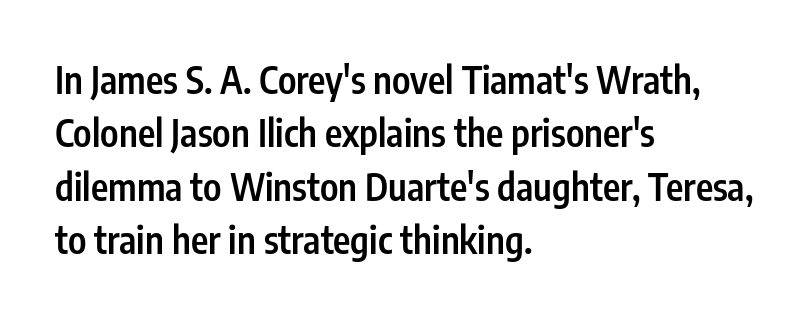
The image shows 37 px semibold, condensed sans-serif type, upright; set left-aligned, normal line spacing (1.44x), normal letter spacing, not underlined; low stroke contrast and a medium x-height.
